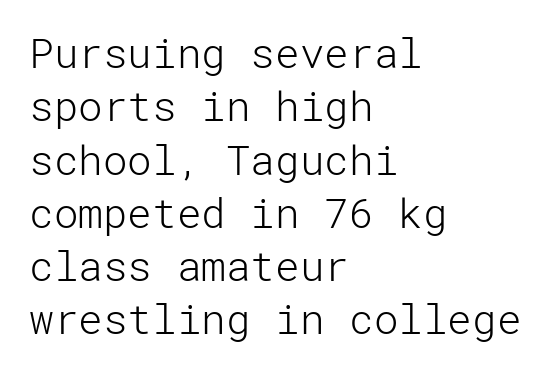
{"serif": "no", "italic": "no", "bold": "no", "weight": "light", "width": "normal", "stroke_contrast": "low", "x_height": "medium", "underline": "no", "align": "left", "line_spacing": "normal", "line_spacing_ratio": 1.3, "letter_spacing": "normal", "letter_spacing_em": 0.0, "glyph_px": 41}
